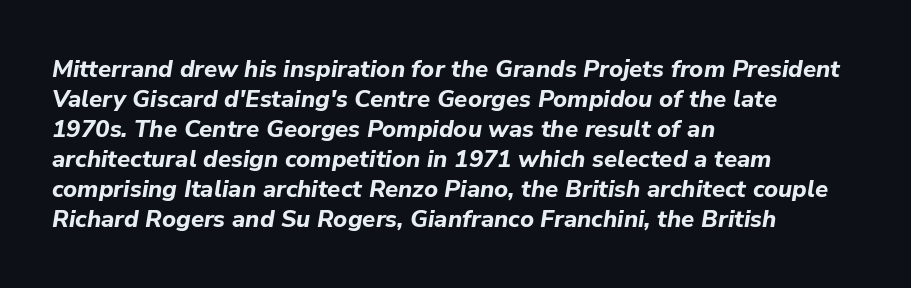
The image shows 24 px bold type, italic (leaning right); set left-aligned, normal line spacing (1.25x), normal letter spacing, not underlined.
